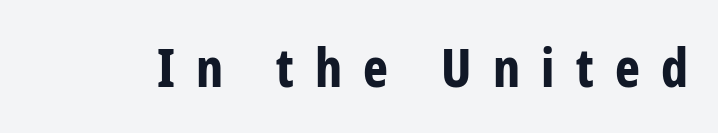
The image shows 53 px bold, condensed sans-serif type, upright; set unusually wide letter spacing (+0.4 em), not underlined; low stroke contrast and a medium x-height.
